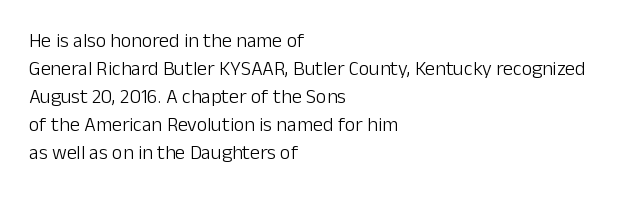
The image shows 20 px text type, upright; set left-aligned, normal line spacing (1.4x), normal letter spacing, not underlined.
